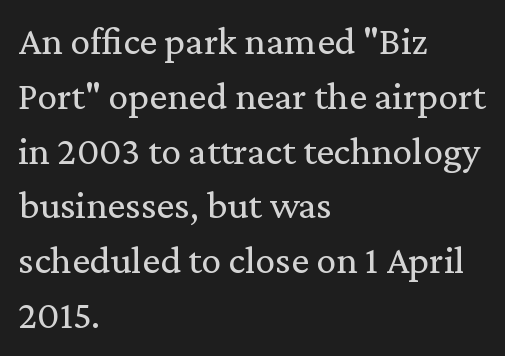
{"serif": "yes", "italic": "no", "bold": "no", "weight": "regular", "width": "normal", "stroke_contrast": "low", "x_height": "medium", "monospaced": "no", "underline": "no", "align": "left", "line_spacing": "normal", "line_spacing_ratio": 1.37, "letter_spacing": "normal", "letter_spacing_em": 0.0, "glyph_px": 40}
